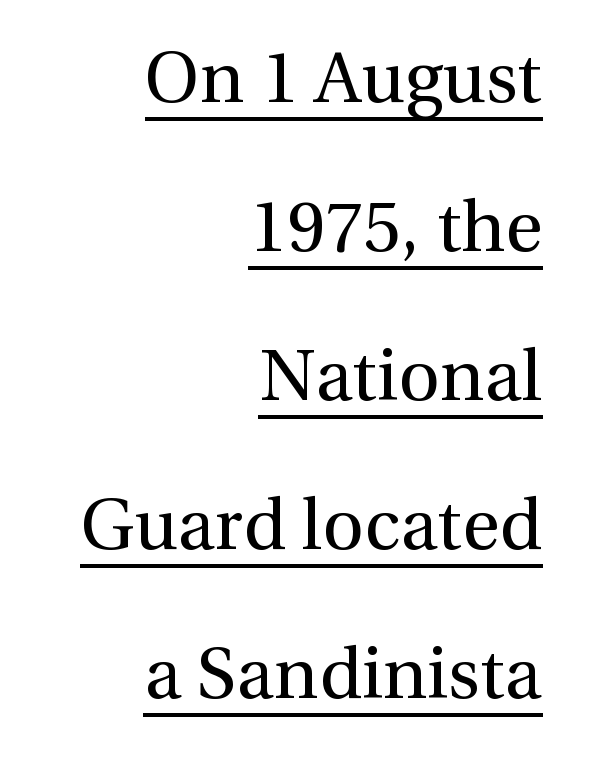
The text block is weighted toward the right margin, trailing off unevenly leftward. Think of a printed novel: that variable character pitch is what you see here. The font family rendered here belongs to the serif group. Decoration check: the copy is underlined. Vertically, the passage feels expansive, rows floating well apart.
